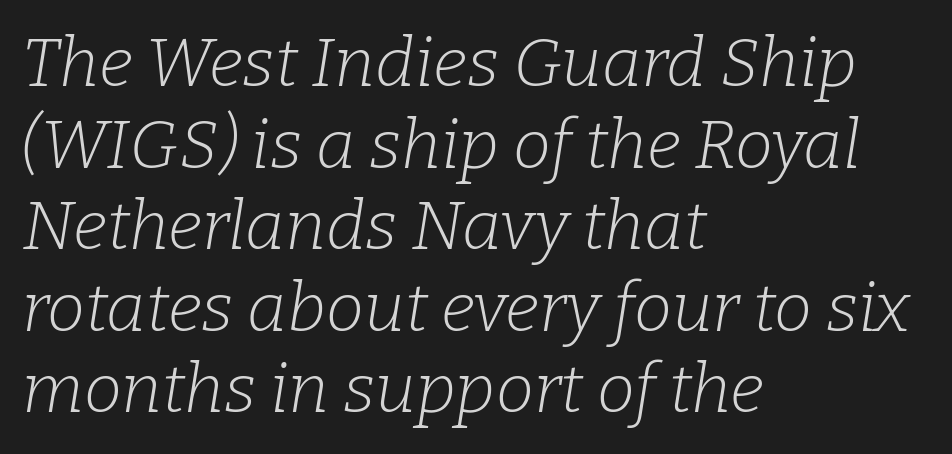
Style check: oblique. Examine the stroke ends and you'll spot serifs. How are the letters spaced? Ordinarily, with no added tracking. In CSS terms this would be text-align: left.
